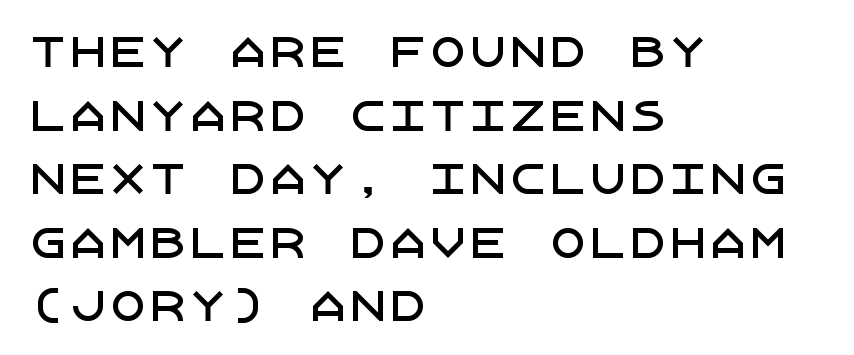
Is there any slant? The stems are plumb. Vertical spacing — default. Examine the stroke ends and you'll find no serifs. Caption: standard tracking, unaltered. Layout note: lines flush left. This rendering features lettering with no underline.
